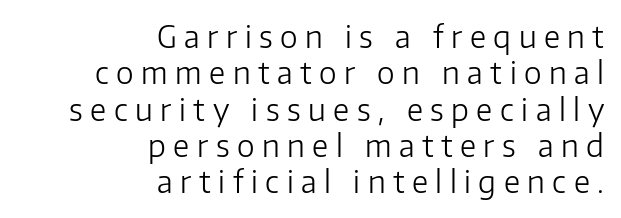
Clear beneath every line of the passage. Unlike italic type, these characters show no tilt at all. Compared with typical body copy, the letter spacing here is much looser. The lines in this sample share a right terminus and differ only in where they begin. Each stroke keeps to a modest, everyday thickness or less. The rendering shows plain stroke endings on the letterforms — a sans-serif design.
